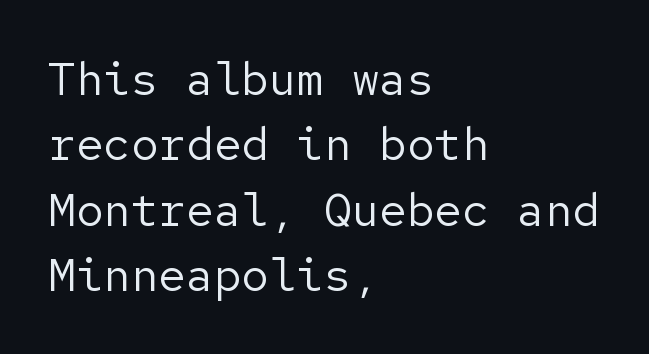
Q: Is the text bold? A: No.
Q: Is the text italic (slanted)? A: No, it is upright.
Q: Is the typeface a serif or a sans-serif typeface? A: Sans-serif.
Q: Is the text underlined? A: No.
Q: How is the paragraph aligned? A: Left-aligned.
Q: Is the spacing between letters normal or unusually wide? A: Normal.
Q: Is the spacing between lines tight, normal or loose? A: Normal.
Q: Width (condensed, normal, or wide)? A: Normal.
Q: Stroke contrast? A: Low.
Q: x-height? A: Medium.
